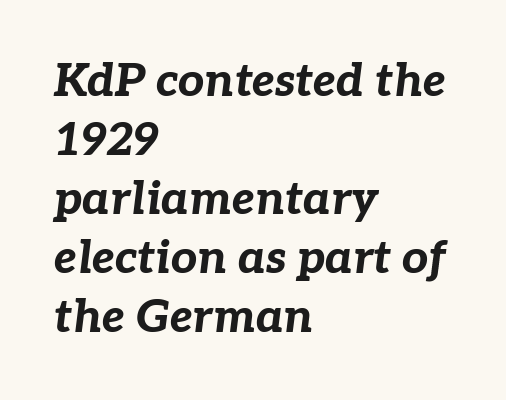
{"italic": "yes", "lean": "right", "slant_degrees": 7, "bold": "yes", "weight": "bold", "width": "normal", "stroke_contrast": "low", "x_height": "medium", "monospaced": "no", "underline": "no", "align": "left", "line_spacing": "normal", "line_spacing_ratio": 1.28, "letter_spacing": "normal", "letter_spacing_em": 0.0, "glyph_px": 46}
